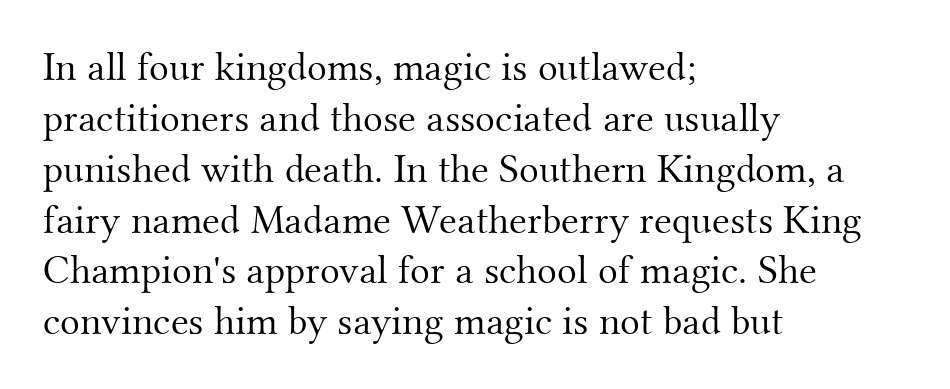
{"serif": "yes", "italic": "no", "bold": "no", "weight": "light", "width": "normal", "stroke_contrast": "medium", "x_height": "small", "monospaced": "no", "underline": "no", "align": "left", "line_spacing_ratio": 1.24, "letter_spacing": "normal", "letter_spacing_em": 0.0, "glyph_px": 41}
